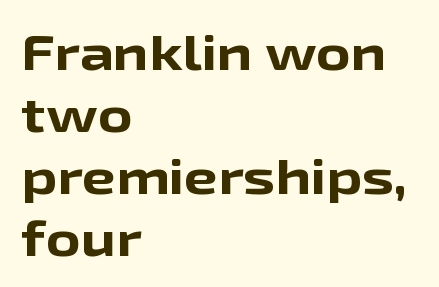
Q: Is the text bold? A: Yes.
Q: Is the text italic (slanted)? A: No, it is upright.
Q: Is the typeface a serif or a sans-serif typeface? A: Sans-serif.
Q: Is the text underlined? A: No.
Q: How is the paragraph aligned? A: Left-aligned.
Q: Is the spacing between letters normal or unusually wide? A: Normal.
Q: Is the spacing between lines tight, normal or loose? A: Normal.
Q: Width (condensed, normal, or wide)? A: Wide.
Q: Stroke contrast? A: Low.
Q: x-height? A: Medium.
Q: Monospaced? A: No.
